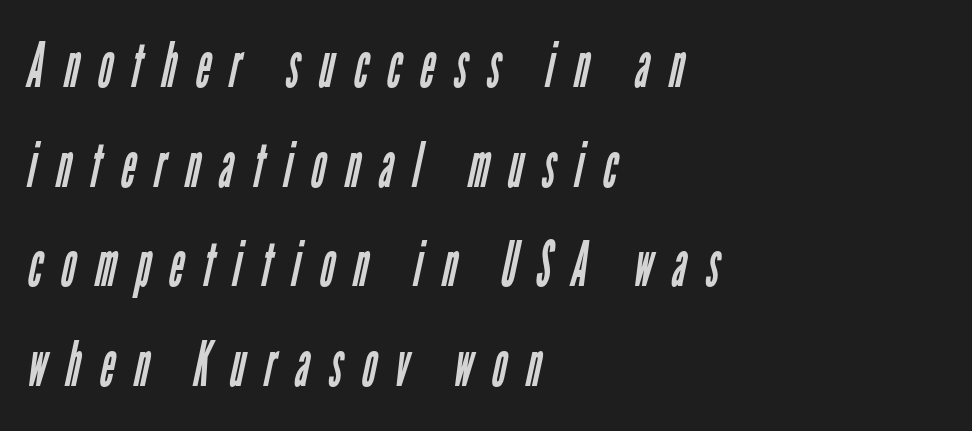
This is sans-serif lettering, the kind often seen on screens and signage. Letters rest on an invisible, unmarked baseline. Is this a fixed-width face? No — the glyphs have proportional, varying widths. Casual observation: everything's shoved over to the left.
